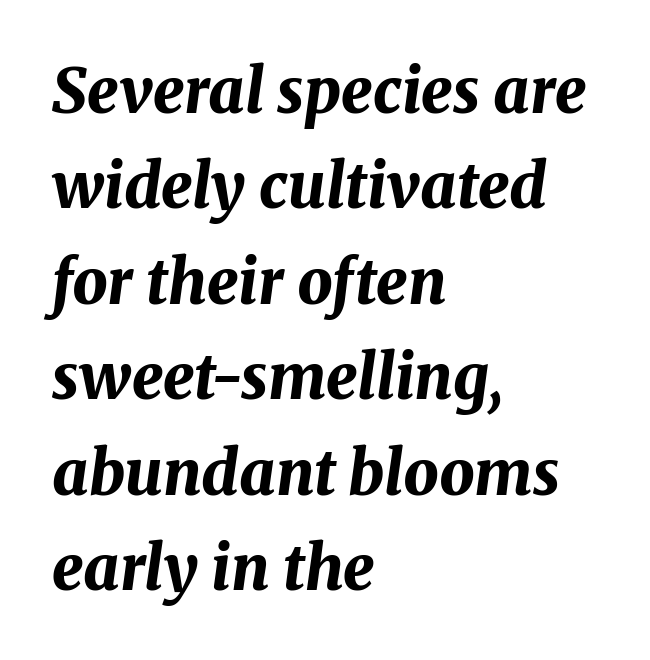
The image shows 62 px bold type, italic (leaning right); set left-aligned, normal line spacing (1.54x), normal letter spacing, not underlined; medium stroke contrast and a medium x-height.
